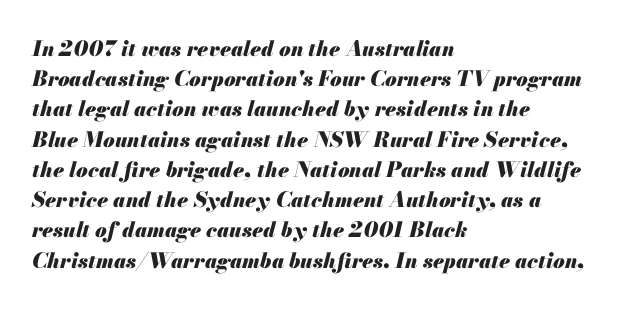
The image shows 21 px bold type, italic (leaning right); set left-aligned, normal line spacing (1.44x), normal letter spacing, not underlined.
